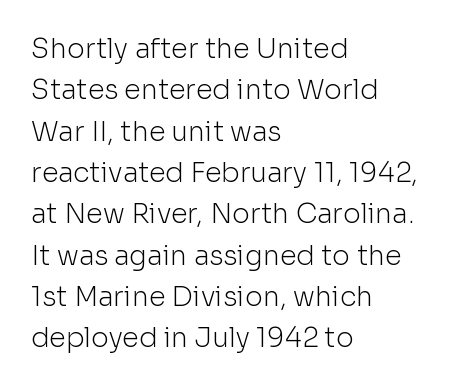
In terms of leading, this rendering sits right in the middle. The lettering stays uniformly vertical, giving the passage a roman look. Decoration check: the copy has no underline. The passage shown is not bold in any degree. How are the letters spaced? Ordinarily, with no added tracking.
